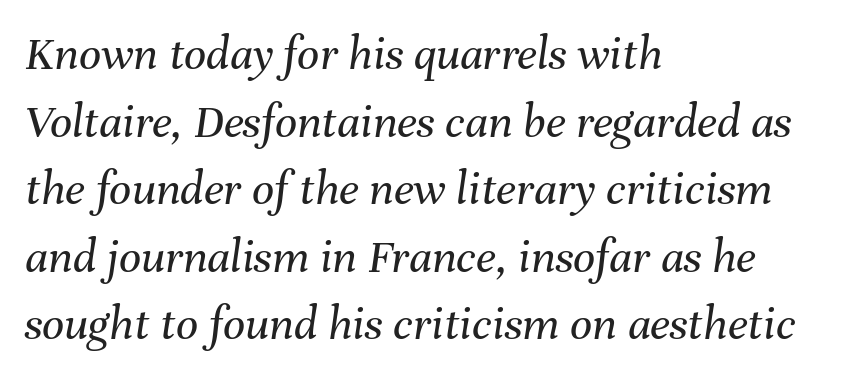
The image shows 49 px regular-weight type, italic (leaning right); set left-aligned, normal line spacing (1.38x), normal letter spacing, not underlined; medium stroke contrast and a medium x-height.
